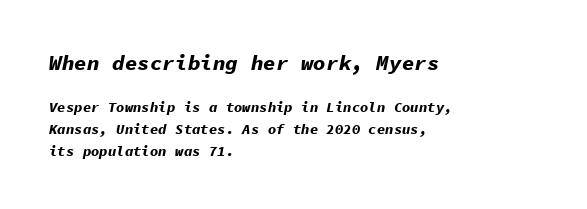
The image shows 21 px bold type, italic (leaning right); set left-aligned, normal line spacing (1.55x), normal letter spacing, not underlined; the first (top) block is 1.5x larger.
